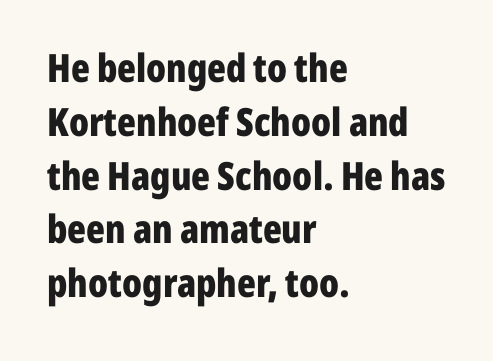
Q: Is the text bold? A: Yes.
Q: Is the text italic (slanted)? A: No, it is upright.
Q: Is the typeface a serif or a sans-serif typeface? A: Sans-serif.
Q: Is the text underlined? A: No.
Q: How is the paragraph aligned? A: Left-aligned.
Q: Is the spacing between letters normal or unusually wide? A: Normal.
Q: Is the spacing between lines tight, normal or loose? A: Normal.
Q: Width (condensed, normal, or wide)? A: Condensed.
Q: Stroke contrast? A: Low.
Q: x-height? A: Medium.
Q: Monospaced? A: No.
